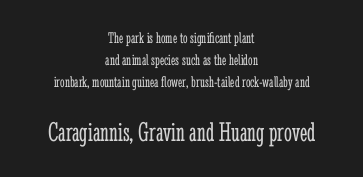
{"serif": "yes", "italic": "no", "bold": "no", "weight": "light", "width": "condensed", "stroke_contrast": "low", "x_height": "medium", "monospaced": "no", "underline": "no", "align": "center", "line_spacing": "normal", "line_spacing_ratio": 1.37, "letter_spacing": "normal", "letter_spacing_em": 0.0, "larger_block": "second", "size_ratio": 1.75, "glyph_px": 28}
